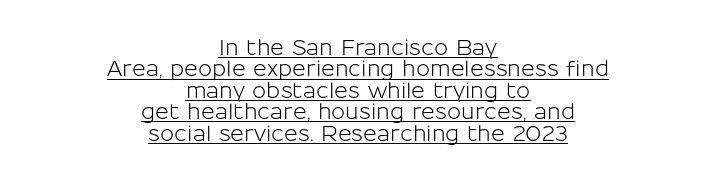
Q: Is the text italic (slanted)? A: No, it is upright.
Q: Is the text underlined? A: Yes.
Q: How is the paragraph aligned? A: Centered.
Q: Is the spacing between letters normal or unusually wide? A: Normal.
Q: Is the spacing between lines tight, normal or loose? A: Tight.
